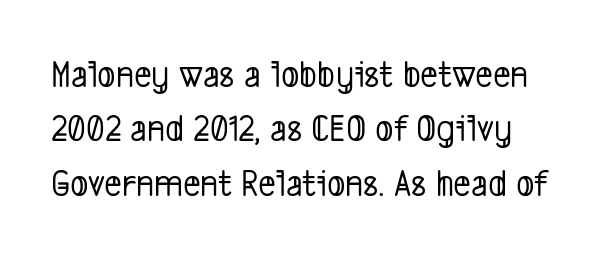
{"serif": "no", "width": "condensed", "stroke_contrast": "low", "x_height": "medium", "monospaced": "no", "underline": "no", "line_spacing": "normal", "line_spacing_ratio": 1.43, "letter_spacing": "normal", "letter_spacing_em": 0.0, "glyph_px": 38}
